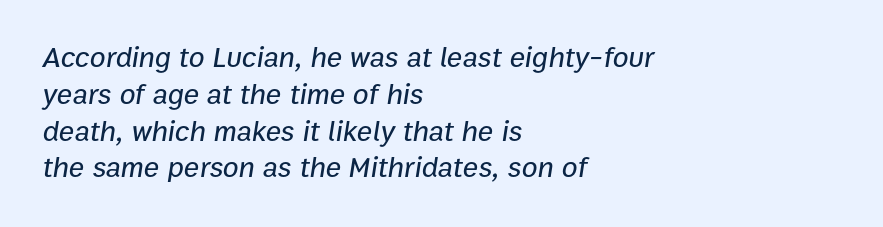
The image shows 29 px text type, italic (leaning right); set left-aligned, normal line spacing (1.27x), normal letter spacing, not underlined; low stroke contrast and a medium x-height.
